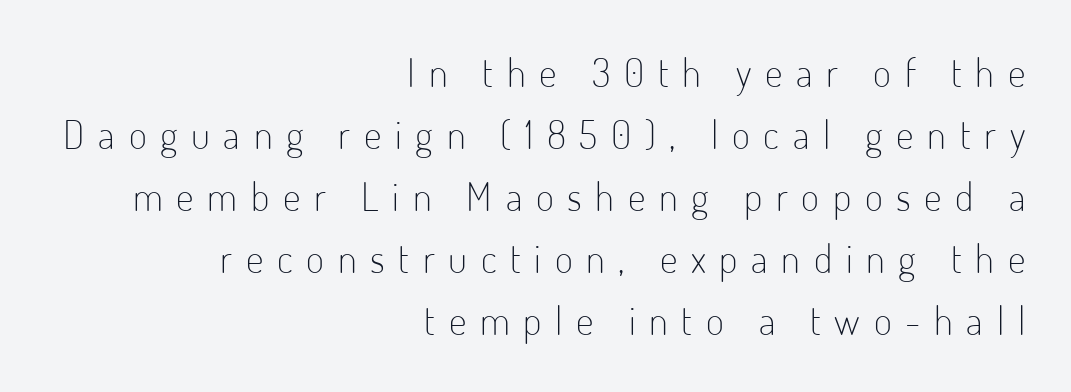
{"serif": "no", "italic": "no", "bold": "no", "weight": "light", "width": "condensed", "stroke_contrast": "low", "x_height": "small", "monospaced": "no", "underline": "no", "align": "right", "line_spacing": "normal", "line_spacing_ratio": 1.59, "letter_spacing": "wide", "letter_spacing_em": 0.35, "glyph_px": 39}
